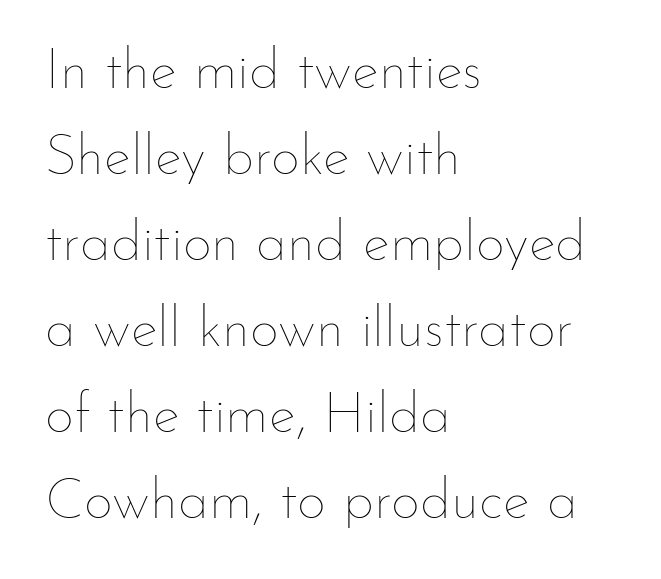
These glyphs show unthickened strokes, regular width or finer. This is the regular roman posture of the typeface. There is no visible air inserted between adjacent glyphs. Each row of text sits above clean, open space.
